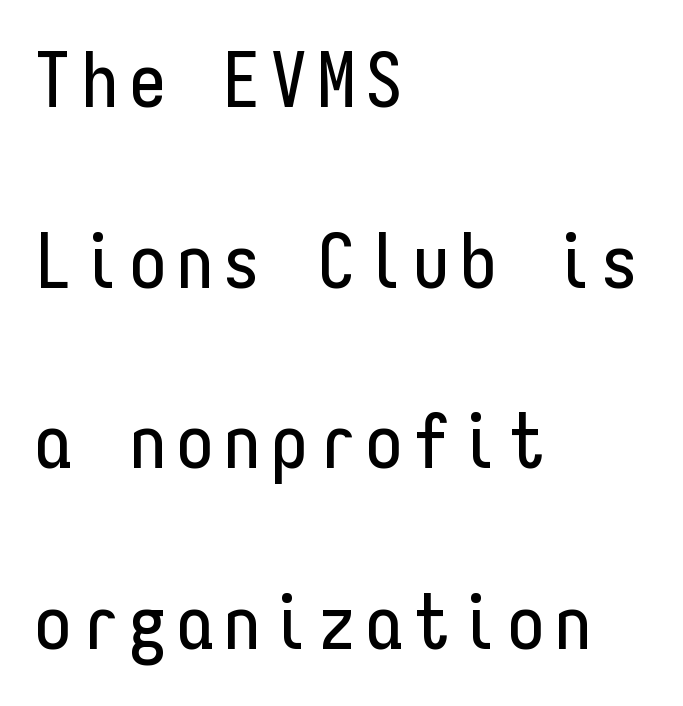
The rendering shows plain stroke endings on the letterforms — a sans-serif design. If you drew a ruler down the left edge, every line would touch it. The space between consecutive lines is lavish. Descenders are the only things crossing below the line.
